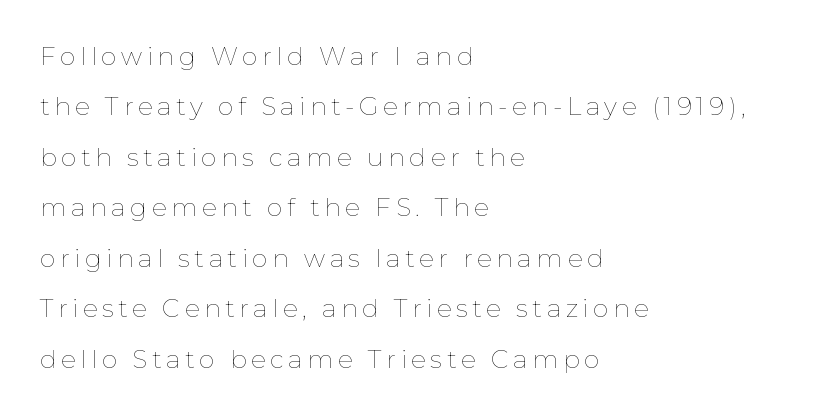
{"italic": "no", "bold": "no", "underline": "no", "align": "left", "line_spacing": "loose", "line_spacing_ratio": 2.02, "glyph_px": 25}
